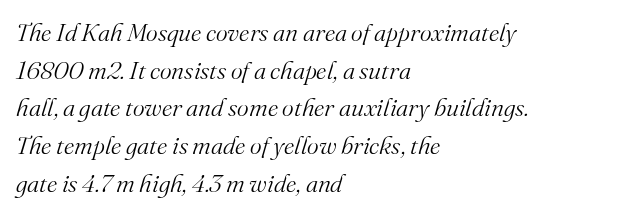
{"italic": "yes", "lean": "right", "slant_degrees": 16, "bold": "no", "underline": "no", "align": "left", "line_spacing": "normal", "line_spacing_ratio": 1.51, "letter_spacing": "normal", "letter_spacing_em": 0.0, "glyph_px": 25}
